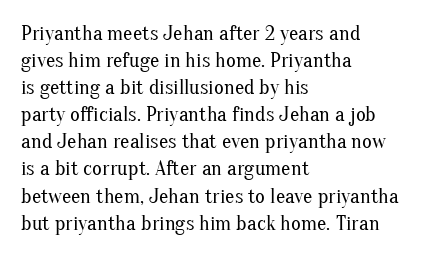
The image shows 21 px text type, upright; set left-aligned, normal line spacing (1.29x), normal letter spacing, not underlined.
